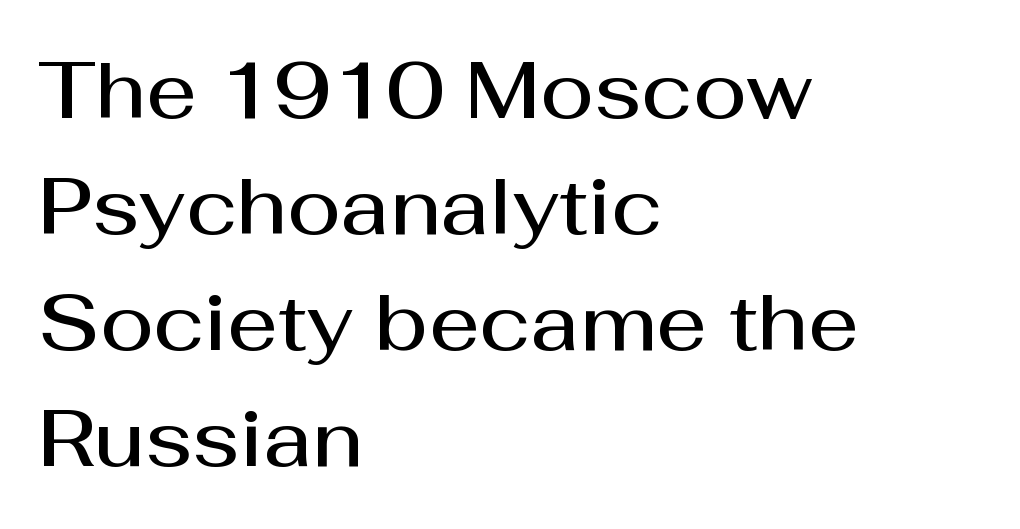
{"serif": "no", "italic": "no", "bold": "semi", "weight": "semibold", "width": "normal", "stroke_contrast": "medium", "x_height": "medium", "monospaced": "no", "underline": "no", "align": "left", "line_spacing": "normal", "line_spacing_ratio": 1.47, "letter_spacing": "normal", "letter_spacing_em": 0.0, "glyph_px": 79}
